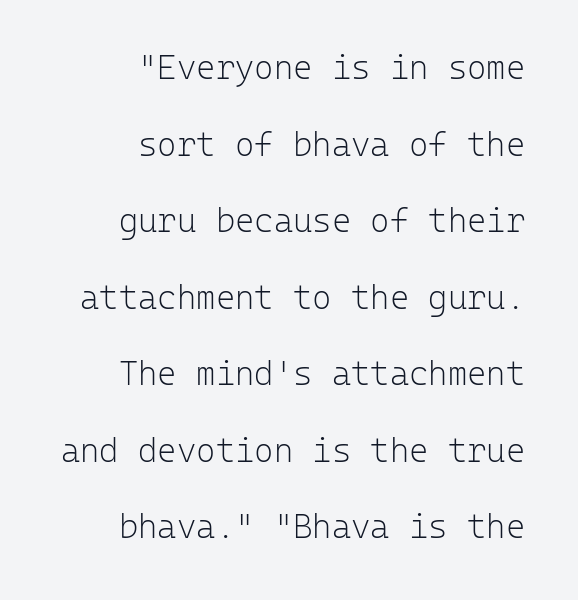
{"serif": "no", "italic": "no", "bold": "no", "weight": "light", "width": "normal", "stroke_contrast": "low", "x_height": "medium", "monospaced": "yes", "underline": "no", "align": "right", "line_spacing": "loose", "line_spacing_ratio": 2.32, "letter_spacing": "normal", "letter_spacing_em": 0.0, "glyph_px": 33}
